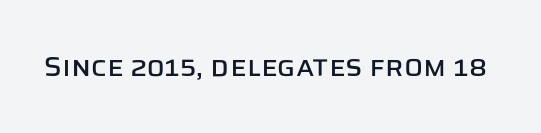
{"serif": "no", "italic": "no", "width": "normal", "stroke_contrast": "low", "x_height": "large", "monospaced": "no", "underline": "no", "letter_spacing": "normal", "letter_spacing_em": 0.0, "glyph_px": 28}
